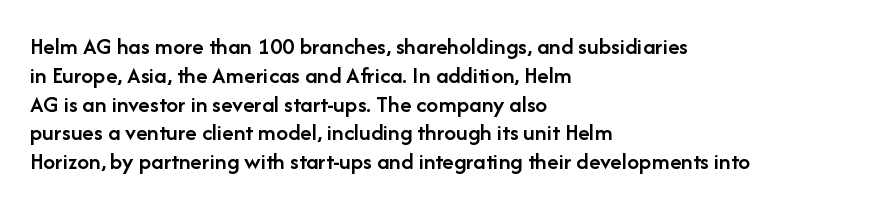
Q: Is the text bold? A: Semi-bold.
Q: Is the text italic (slanted)? A: No, it is upright.
Q: Is the text underlined? A: No.
Q: How is the paragraph aligned? A: Left-aligned.
Q: Is the spacing between letters normal or unusually wide? A: Normal.
